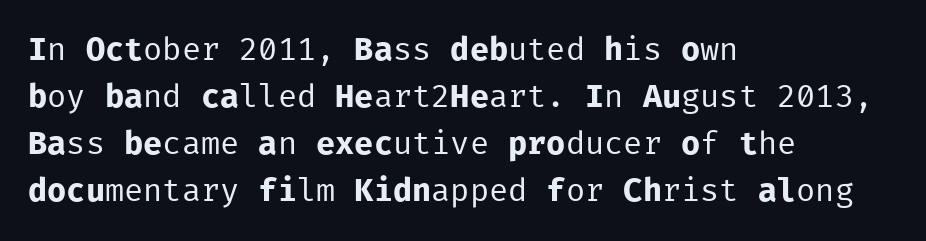
The image shows 32 px regular-weight sans-serif type, upright, monospaced; set left-aligned, normal line spacing (1.47x), normal letter spacing, not underlined; low stroke contrast and a medium x-height.
